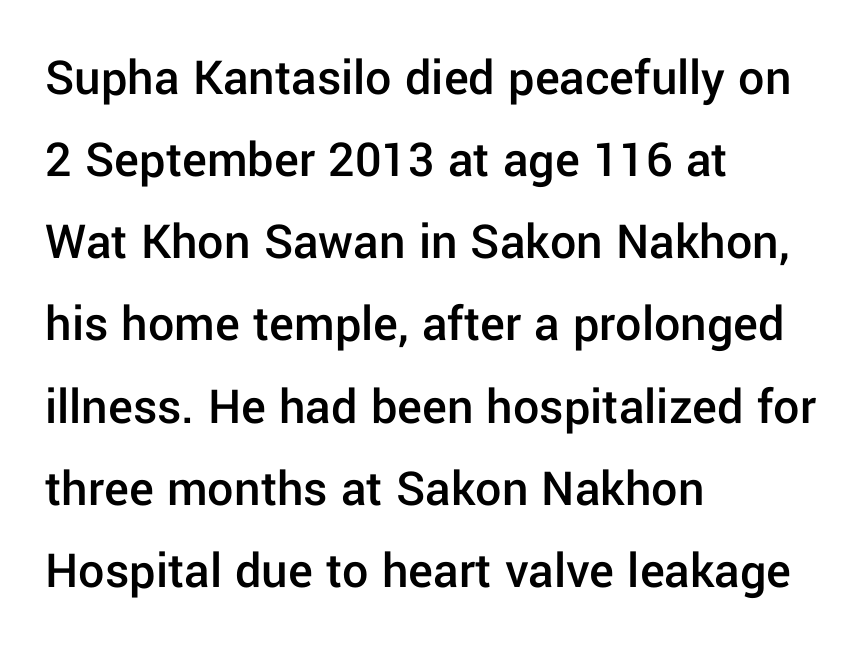
Q: Is the text bold? A: Semi-bold.
Q: Is the text italic (slanted)? A: No, it is upright.
Q: Is the typeface a serif or a sans-serif typeface? A: Sans-serif.
Q: Is the text underlined? A: No.
Q: How is the paragraph aligned? A: Left-aligned.
Q: Is the spacing between letters normal or unusually wide? A: Normal.
Q: Is the spacing between lines tight, normal or loose? A: Normal.
Q: Width (condensed, normal, or wide)? A: Normal.
Q: Stroke contrast? A: Low.
Q: x-height? A: Medium.
Q: Monospaced? A: No.
